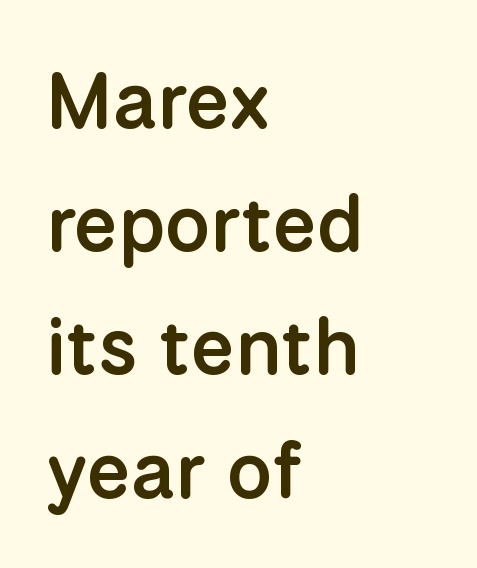
{"serif": "no", "italic": "no", "bold": "semi", "weight": "semibold", "width": "normal", "stroke_contrast": "low", "x_height": "medium", "monospaced": "no", "underline": "no", "align": "left", "line_spacing": "normal", "line_spacing_ratio": 1.56, "letter_spacing": "normal", "letter_spacing_em": 0.0, "glyph_px": 79}
